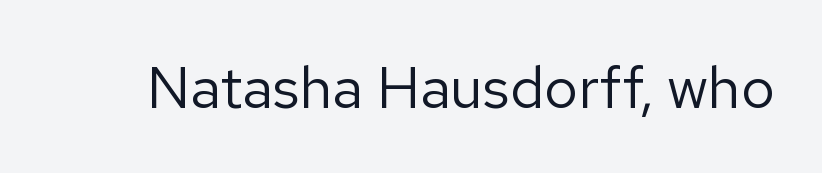
Q: Is the text bold? A: No.
Q: Is the text italic (slanted)? A: No, it is upright.
Q: Is the typeface a serif or a sans-serif typeface? A: Sans-serif.
Q: Is the text underlined? A: No.
Q: Is the spacing between letters normal or unusually wide? A: Normal.
Q: Width (condensed, normal, or wide)? A: Normal.
Q: Stroke contrast? A: Low.
Q: x-height? A: Medium.
Q: Monospaced? A: No.
